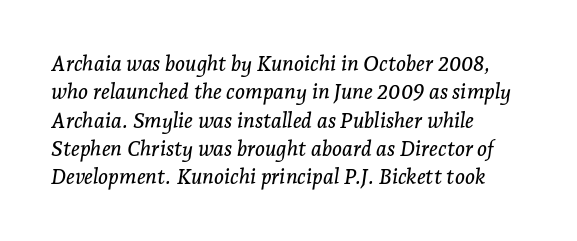
Q: Is the text italic (slanted)? A: Yes, it leans right by about 7 degrees.
Q: Is the text underlined? A: No.
Q: How is the paragraph aligned? A: Left-aligned.
Q: Is the spacing between letters normal or unusually wide? A: Normal.
Q: Is the spacing between lines tight, normal or loose? A: Normal.
